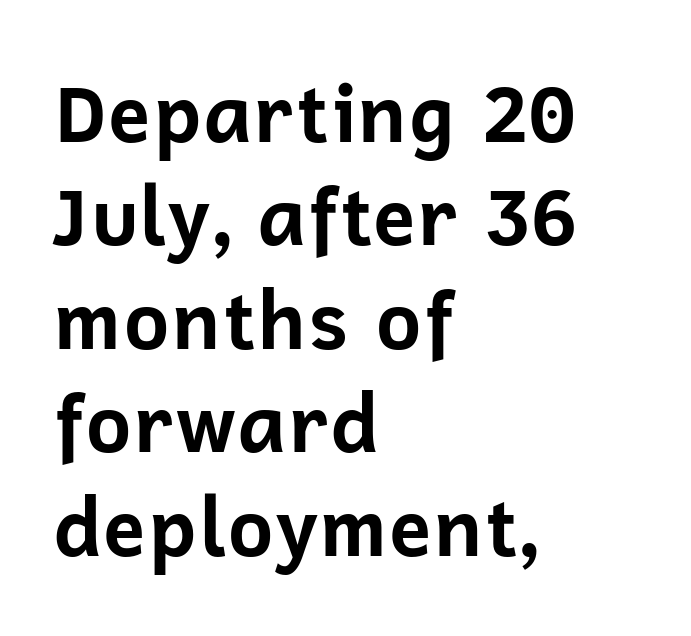
Posture: vertical. The rendering keeps characters at their native spacing. Descenders are the only things crossing below the line. Stroke terminals: plain, sans-serif. The typesetting leans heavy: a genuine bold. Students, observe: this is what conventionally led text looks like.
